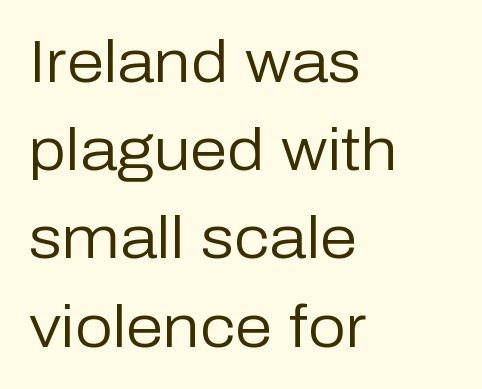
{"serif": "no", "italic": "no", "bold": "no", "weight": "regular", "width": "normal", "stroke_contrast": "low", "x_height": "medium", "monospaced": "no", "underline": "no", "align": "left", "line_spacing": "normal", "line_spacing_ratio": 1.47, "letter_spacing": "normal", "letter_spacing_em": 0.0, "glyph_px": 60}
